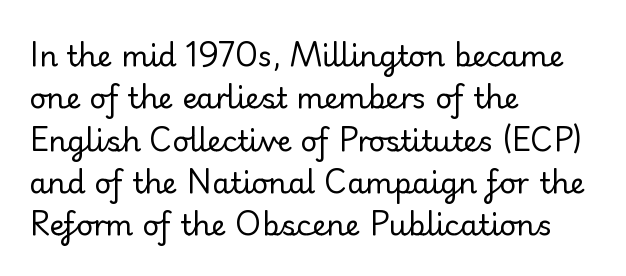
Q: Is the text bold? A: No.
Q: Is the text italic (slanted)? A: No, it is upright.
Q: Is the typeface a serif or a sans-serif typeface? A: Sans-serif.
Q: Is the text underlined? A: No.
Q: How is the paragraph aligned? A: Left-aligned.
Q: Is the spacing between letters normal or unusually wide? A: Normal.
Q: Is the spacing between lines tight, normal or loose? A: Normal.
Q: Width (condensed, normal, or wide)? A: Normal.
Q: Stroke contrast? A: Low.
Q: x-height? A: Small.
Q: Monospaced? A: No.
